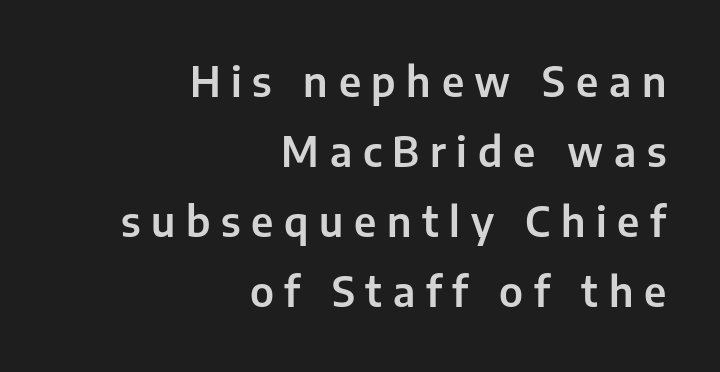
{"serif": "no", "italic": "no", "width": "normal", "stroke_contrast": "low", "x_height": "medium", "monospaced": "no", "underline": "no", "align": "right", "line_spacing_ratio": 1.71, "letter_spacing": "wide", "letter_spacing_em": 0.26, "glyph_px": 41}
